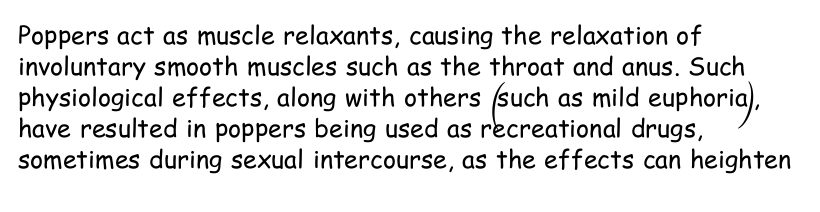
Q: Is the text bold? A: No.
Q: Is the text italic (slanted)? A: No, it is upright.
Q: Is the text underlined? A: No.
Q: How is the paragraph aligned? A: Left-aligned.
Q: Is the spacing between letters normal or unusually wide? A: Normal.
